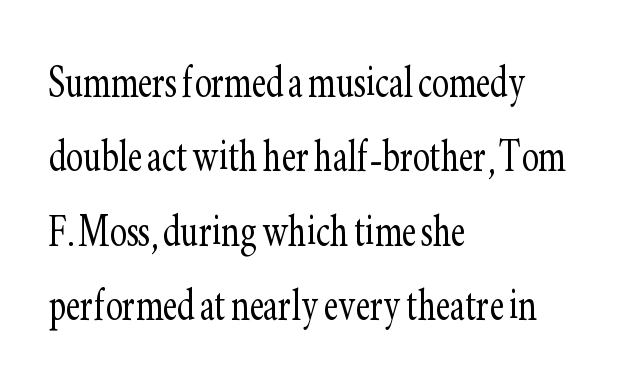
Q: Is the text bold? A: No.
Q: Is the text italic (slanted)? A: No, it is upright.
Q: Is the typeface a serif or a sans-serif typeface? A: Serif.
Q: Is the text underlined? A: No.
Q: How is the paragraph aligned? A: Left-aligned.
Q: Is the spacing between letters normal or unusually wide? A: Normal.
Q: Is the spacing between lines tight, normal or loose? A: Normal.
Q: Width (condensed, normal, or wide)? A: Condensed.
Q: Stroke contrast? A: Low.
Q: x-height? A: Small.
Q: Monospaced? A: No.
